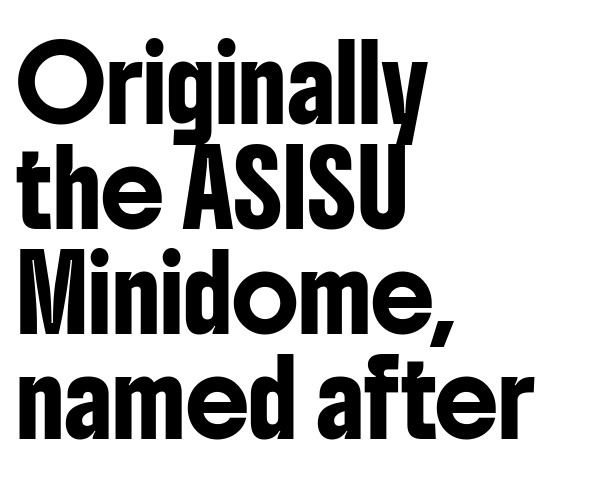
The image shows 71 px condensed sans-serif type, upright; set left-aligned, normal line spacing (1.48x), normal letter spacing, not underlined; low stroke contrast and a medium x-height.
